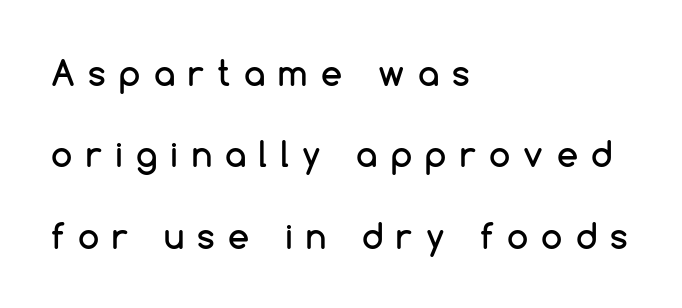
Q: Is the text italic (slanted)? A: No, it is upright.
Q: Is the typeface a serif or a sans-serif typeface? A: Sans-serif.
Q: Is the text underlined? A: No.
Q: How is the paragraph aligned? A: Left-aligned.
Q: Is the spacing between letters normal or unusually wide? A: Unusually wide.
Q: Is the spacing between lines tight, normal or loose? A: Loose.
Q: Width (condensed, normal, or wide)? A: Normal.
Q: Stroke contrast? A: Low.
Q: x-height? A: Medium.
Q: Monospaced? A: No.
